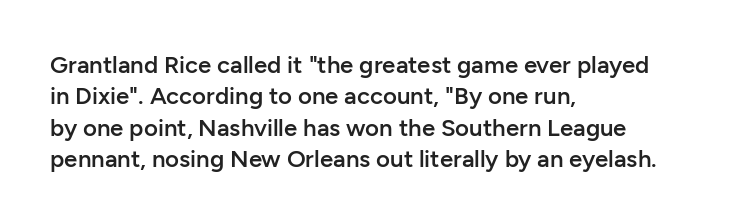
The image shows 24 px text type, upright; set left-aligned, normal line spacing (1.31x), normal letter spacing, not underlined.
